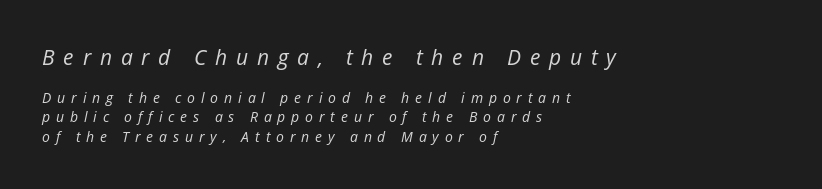
Q: Is the text bold? A: No.
Q: Is the text italic (slanted)? A: Yes, it leans right by about 12 degrees.
Q: Is the text underlined? A: No.
Q: How is the paragraph aligned? A: Left-aligned.
Q: Is the spacing between letters normal or unusually wide? A: Unusually wide.
Q: Is the spacing between lines tight, normal or loose? A: Normal.
Q: Which block of text is set in a larger size, the first (top) or the second (bottom)? A: The first (top) one.
